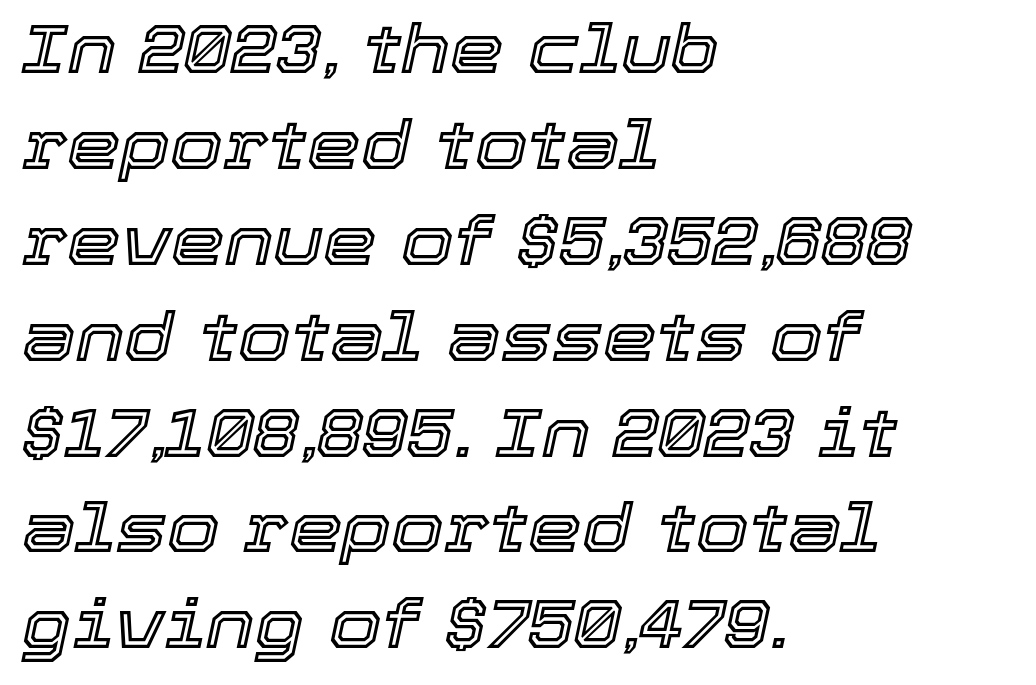
The area under the type is left untouched. Between one letter and the next there's only the usual sliver of space. Here the designer chose a conventional face with non-uniform glyph widths. The typography opts for an oblique posture over an upright one. Horizontally, the lines are justified to the leading edge only.
